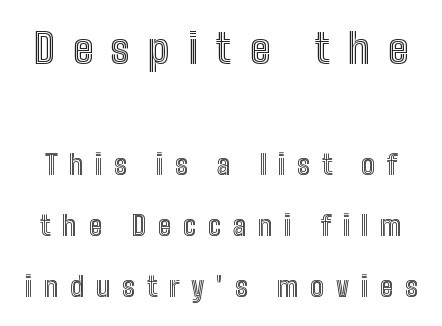
{"italic": "no", "width": "condensed", "x_height": "medium", "monospaced": "no", "underline": "no", "line_spacing": "loose", "line_spacing_ratio": 2.25, "letter_spacing": "wide", "letter_spacing_em": 0.44, "larger_block": "first", "size_ratio": 1.52, "glyph_px": 41}
